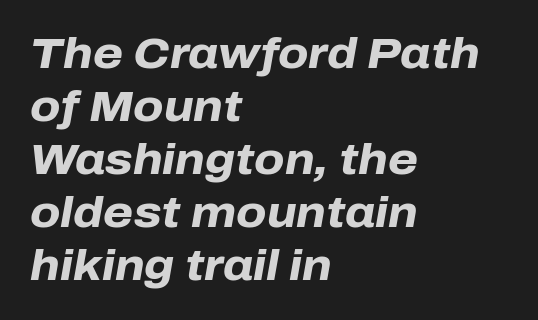
Q: Is the text bold? A: Yes.
Q: Is the text italic (slanted)? A: Yes, it leans right by about 10 degrees.
Q: Is the text underlined? A: No.
Q: How is the paragraph aligned? A: Left-aligned.
Q: Is the spacing between letters normal or unusually wide? A: Normal.
Q: Width (condensed, normal, or wide)? A: Normal.
Q: Stroke contrast? A: Low.
Q: x-height? A: Medium.
Q: Monospaced? A: No.
